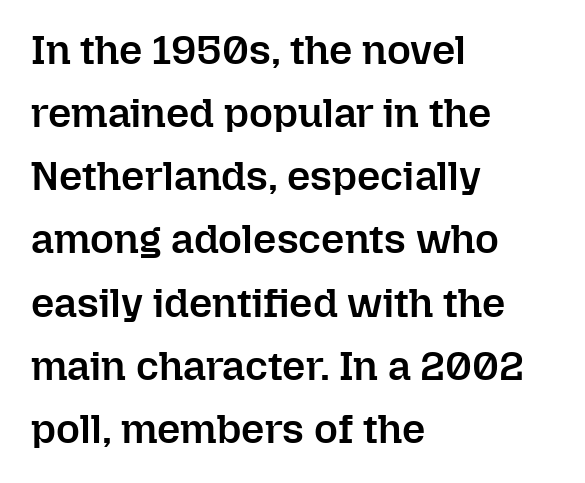
Q: Is the text bold? A: Semi-bold.
Q: Is the text italic (slanted)? A: No, it is upright.
Q: Is the text underlined? A: No.
Q: How is the paragraph aligned? A: Left-aligned.
Q: Is the spacing between letters normal or unusually wide? A: Normal.
Q: Is the spacing between lines tight, normal or loose? A: Normal.
Q: Width (condensed, normal, or wide)? A: Normal.
Q: Stroke contrast? A: Low.
Q: x-height? A: Medium.
Q: Monospaced? A: No.
